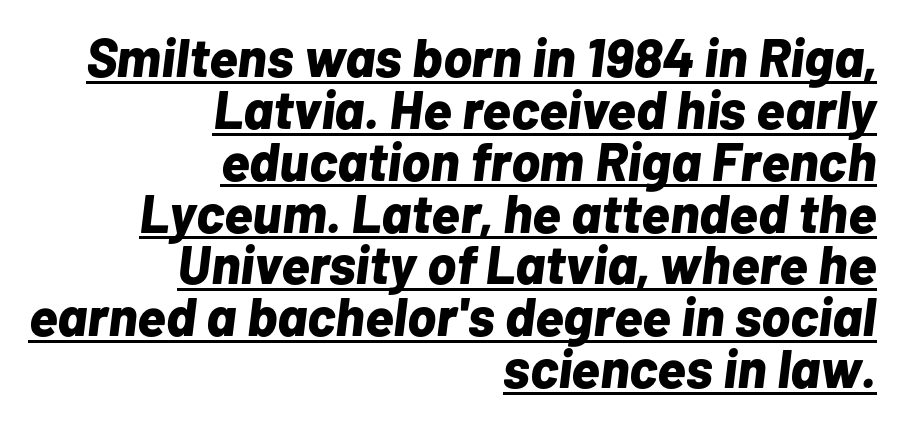
The image shows 54 px bold type, italic (leaning right); set right-aligned, tight line spacing (0.96x), normal letter spacing, underlined; low stroke contrast and a medium x-height.
